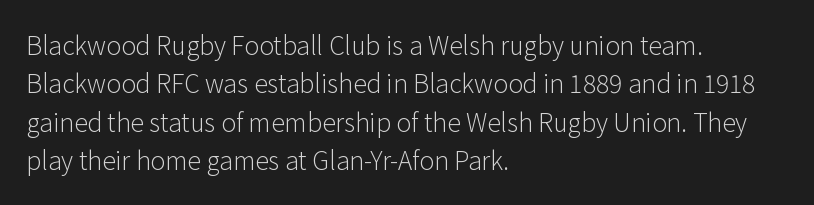
Q: Is the text bold? A: No.
Q: Is the text italic (slanted)? A: No, it is upright.
Q: Is the text underlined? A: No.
Q: How is the paragraph aligned? A: Left-aligned.
Q: Is the spacing between letters normal or unusually wide? A: Normal.
Q: Is the spacing between lines tight, normal or loose? A: Normal.
